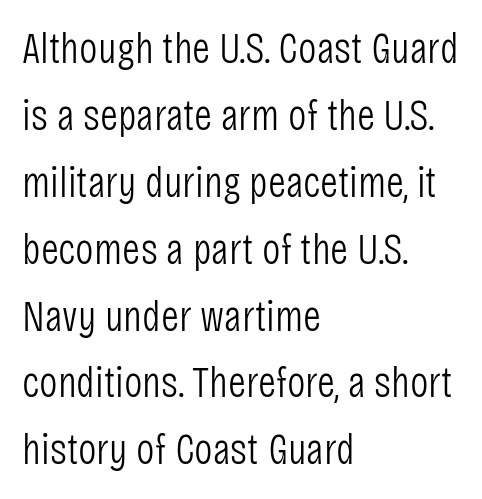
The letters sit at their default tracking, neither squeezed nor spread. Each letter's strokes conclude bluntly, with no projecting serifs. Proportional: the letters do not fall into vertical columns. A bare baseline throughout the passage. Line starts are locked; line ends wander.
